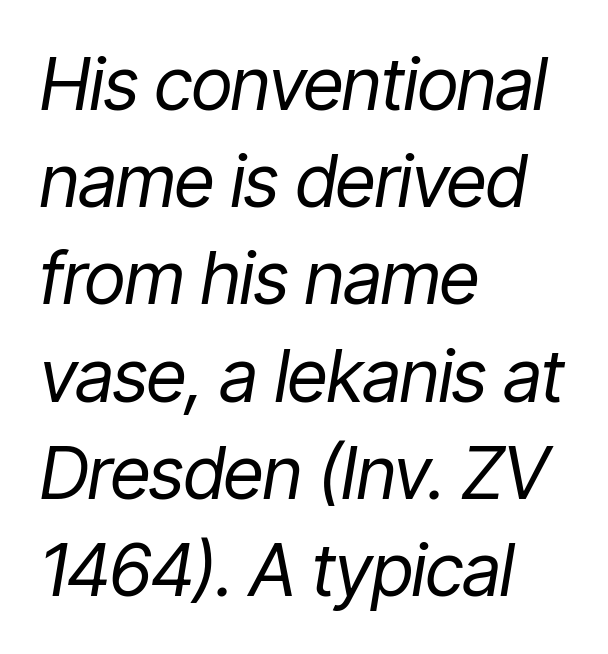
The image shows 72 px regular-weight, condensed type, italic (leaning right); set left-aligned, normal line spacing (1.35x), normal letter spacing, not underlined; low stroke contrast and a medium x-height.
